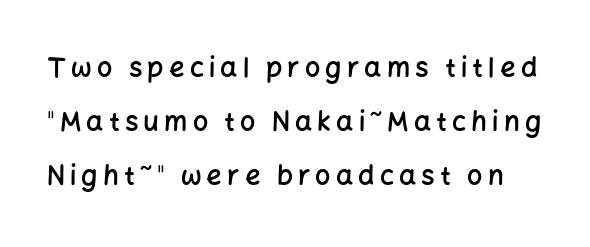
{"italic": "no", "bold": "semi", "underline": "no", "line_spacing": "loose", "line_spacing_ratio": 2.0, "glyph_px": 27}
